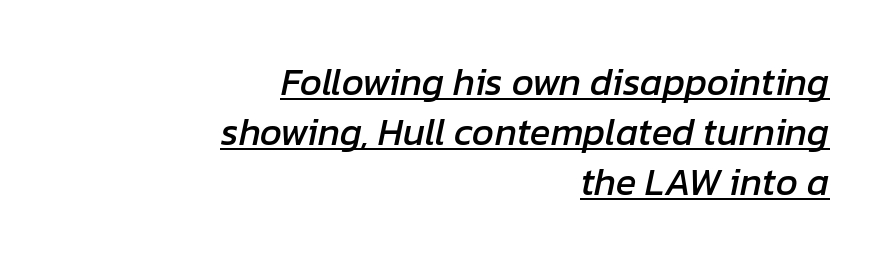
Q: Is the text italic (slanted)? A: Yes, it leans right by about 12 degrees.
Q: Is the text underlined? A: Yes.
Q: How is the paragraph aligned? A: Right-aligned.
Q: Is the spacing between letters normal or unusually wide? A: Normal.
Q: Is the spacing between lines tight, normal or loose? A: Normal.
Q: Width (condensed, normal, or wide)? A: Normal.
Q: Stroke contrast? A: Low.
Q: x-height? A: Medium.
Q: Monospaced? A: No.
